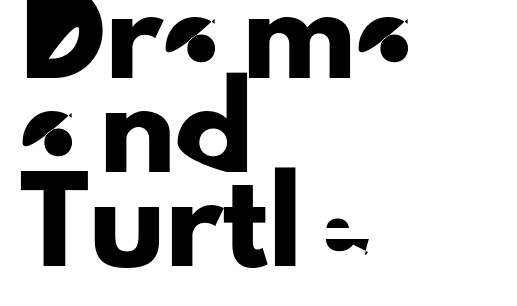
Rendered with straight, roman letterforms. Horizontally, the lines are justified to the leading edge only. The letterforms sit shoulder to shoulder at normal distance. The designer went with a sans here, leaving each stem footless.
